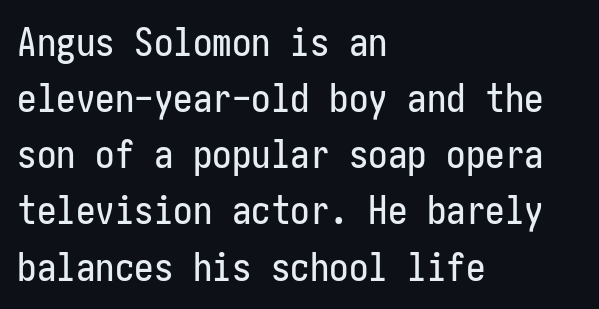
{"serif": "no", "italic": "no", "width": "condensed", "stroke_contrast": "low", "x_height": "medium", "underline": "no", "align": "left", "line_spacing": "normal", "line_spacing_ratio": 1.44, "letter_spacing": "normal", "letter_spacing_em": 0.0, "glyph_px": 39}
